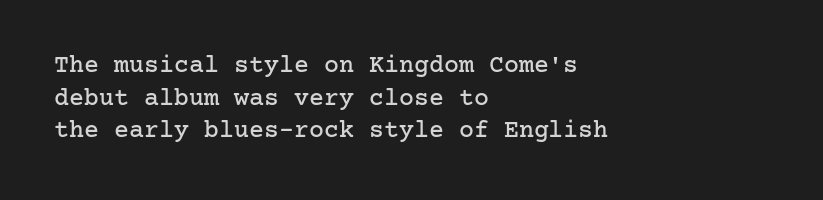
Q: Is the text italic (slanted)? A: No, it is upright.
Q: Is the text underlined? A: No.
Q: How is the paragraph aligned? A: Left-aligned.
Q: Is the spacing between letters normal or unusually wide? A: Normal.
Q: Is the spacing between lines tight, normal or loose? A: Normal.
